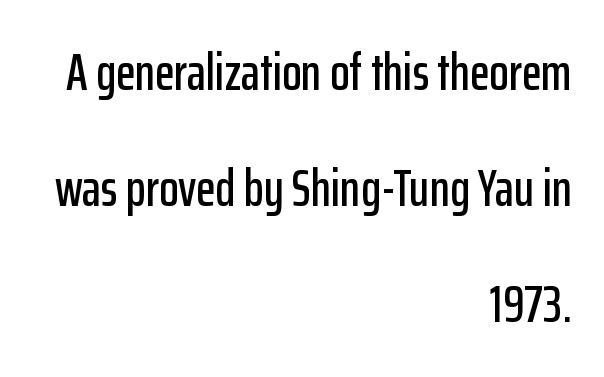
{"serif": "no", "italic": "no", "width": "condensed", "stroke_contrast": "low", "x_height": "medium", "monospaced": "no", "underline": "no", "align": "right", "line_spacing": "loose", "line_spacing_ratio": 2.27, "letter_spacing": "normal", "letter_spacing_em": 0.0, "glyph_px": 51}
